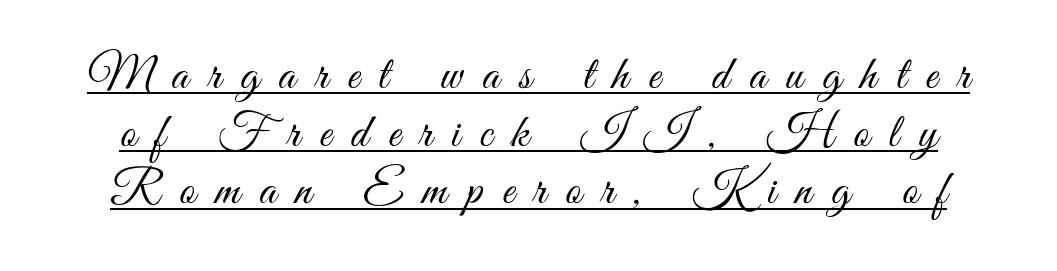
{"serif": "no", "bold": "no", "weight": "light", "width": "condensed", "stroke_contrast": "medium", "x_height": "small", "monospaced": "no", "underline": "yes", "line_spacing_ratio": 1.2, "letter_spacing": "wide", "letter_spacing_em": 0.41, "glyph_px": 48}
